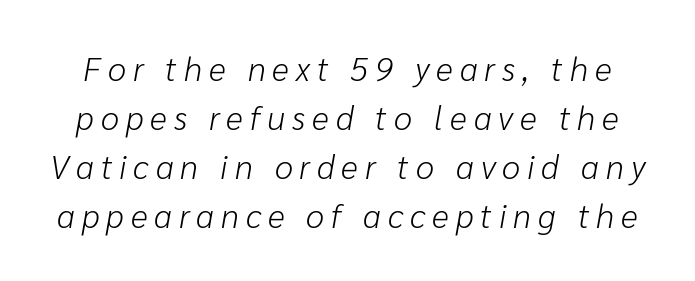
Q: Is the text bold? A: No.
Q: Is the text italic (slanted)? A: Yes, it leans right by about 10 degrees.
Q: Is the text underlined? A: No.
Q: Is the spacing between letters normal or unusually wide? A: Unusually wide.
Q: Is the spacing between lines tight, normal or loose? A: Normal.
Q: Width (condensed, normal, or wide)? A: Normal.
Q: Stroke contrast? A: Low.
Q: x-height? A: Medium.
Q: Monospaced? A: No.
